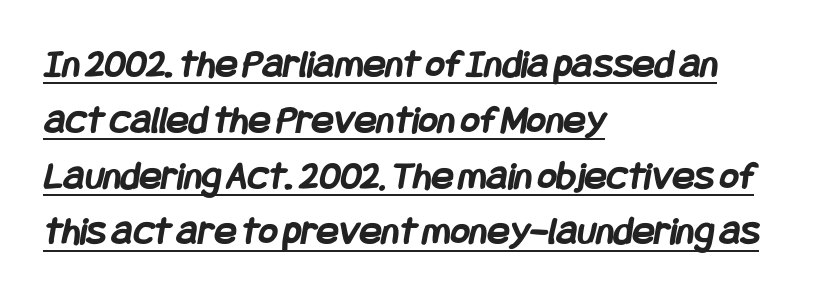
The image shows 41 px semibold, condensed sans-serif type; set left-aligned, normal line spacing (1.36x), normal letter spacing, underlined; low stroke contrast and a large x-height.
